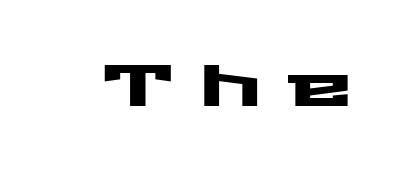
The image shows 59 px wide sans-serif type, upright; set unusually wide letter spacing (+0.44 em), not underlined; medium stroke contrast and a medium x-height.
